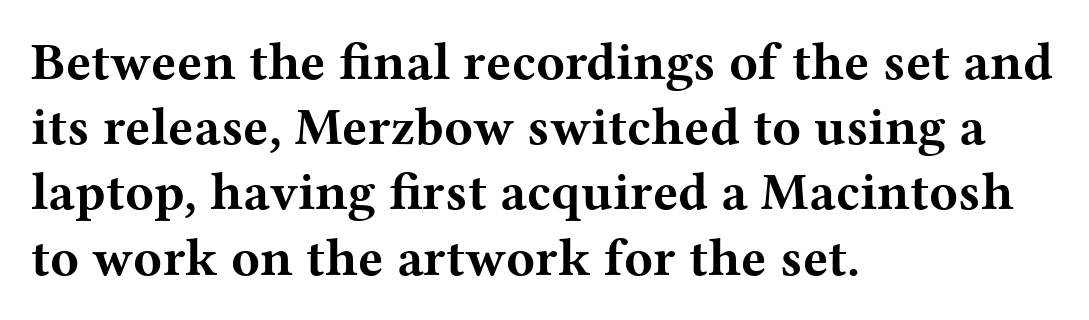
{"serif": "yes", "italic": "no", "bold": "yes", "weight": "bold", "width": "wide", "stroke_contrast": "medium", "x_height": "medium", "monospaced": "no", "underline": "no", "align": "left", "line_spacing_ratio": 1.23, "letter_spacing": "normal", "letter_spacing_em": 0.0, "glyph_px": 53}
